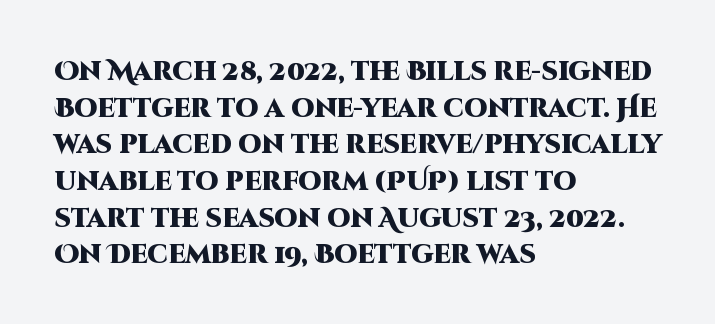
{"italic": "no", "bold": "yes", "underline": "no", "align": "left", "line_spacing": "normal", "line_spacing_ratio": 1.41, "letter_spacing": "normal", "letter_spacing_em": 0.0, "glyph_px": 26}
